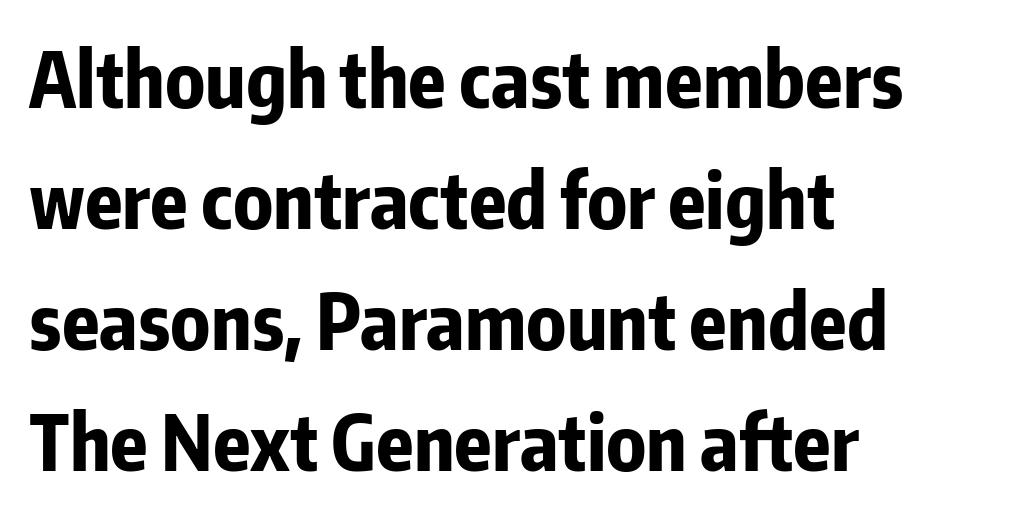
The image shows 76 px bold, condensed sans-serif type, upright; set left-aligned, normal line spacing (1.59x), normal letter spacing, not underlined; low stroke contrast and a medium x-height.
